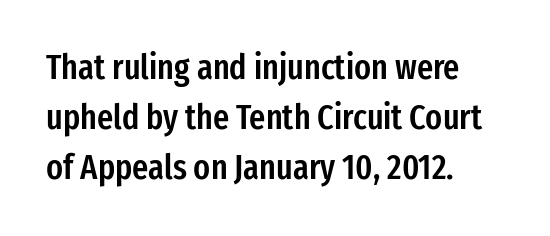
{"serif": "no", "italic": "no", "bold": "semi", "weight": "semibold", "width": "condensed", "stroke_contrast": "low", "x_height": "medium", "monospaced": "no", "underline": "no", "align": "left", "line_spacing": "normal", "line_spacing_ratio": 1.43, "letter_spacing": "normal", "letter_spacing_em": 0.0, "glyph_px": 35}
